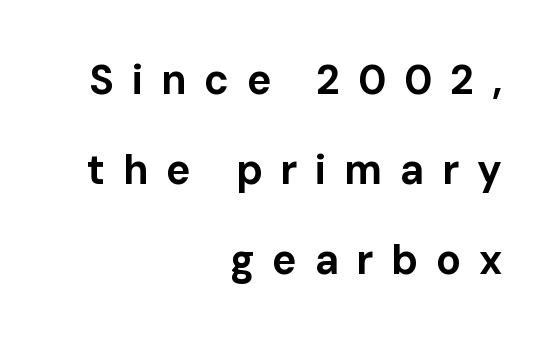
{"serif": "no", "italic": "no", "bold": "yes", "weight": "bold", "width": "normal", "stroke_contrast": "low", "x_height": "medium", "monospaced": "no", "underline": "no", "align": "right", "line_spacing": "loose", "line_spacing_ratio": 2.2, "letter_spacing": "wide", "letter_spacing_em": 0.43, "glyph_px": 41}
